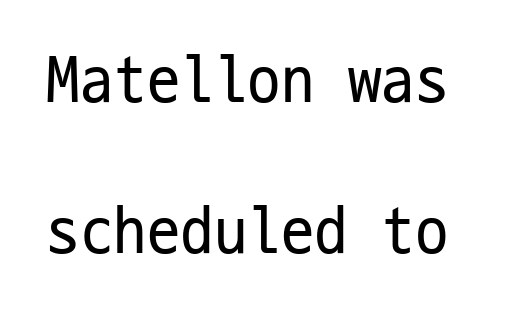
{"serif": "no", "italic": "no", "bold": "no", "weight": "regular", "width": "condensed", "stroke_contrast": "low", "x_height": "medium", "monospaced": "yes", "underline": "no", "line_spacing": "loose", "line_spacing_ratio": 2.25, "letter_spacing": "normal", "letter_spacing_em": 0.0, "glyph_px": 67}
